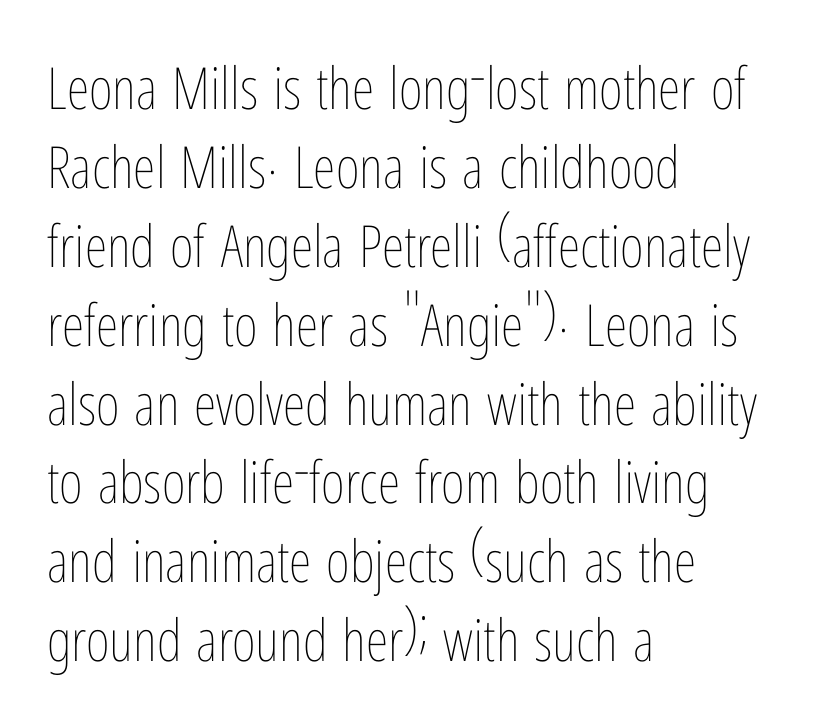
The lines are quadded left. This sample has the flowing, uneven cadence of proportional lettering. Is there much room between lines? A standard amount, neither cramped nor airy. The passage shown has conventional tracking throughout.
